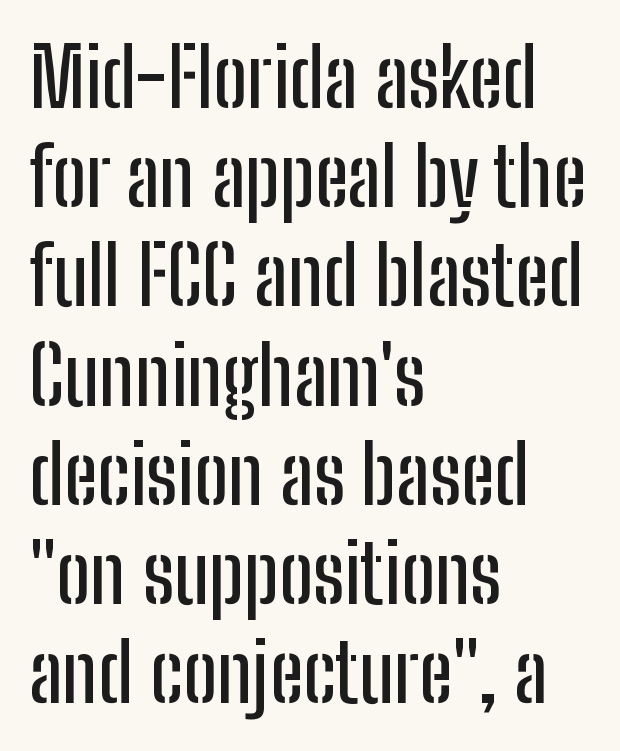
{"serif": "no", "italic": "no", "width": "condensed", "stroke_contrast": "low", "x_height": "medium", "monospaced": "no", "underline": "no", "align": "left", "line_spacing_ratio": 1.24, "letter_spacing": "normal", "letter_spacing_em": 0.0, "glyph_px": 80}
